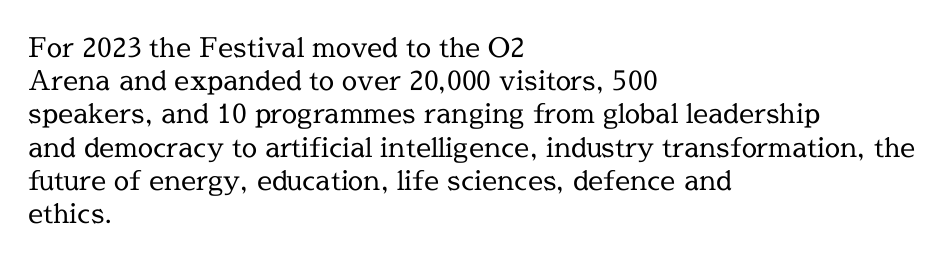
{"italic": "no", "bold": "no", "underline": "no", "align": "left", "line_spacing_ratio": 1.23, "letter_spacing": "normal", "letter_spacing_em": 0.0, "glyph_px": 27}
